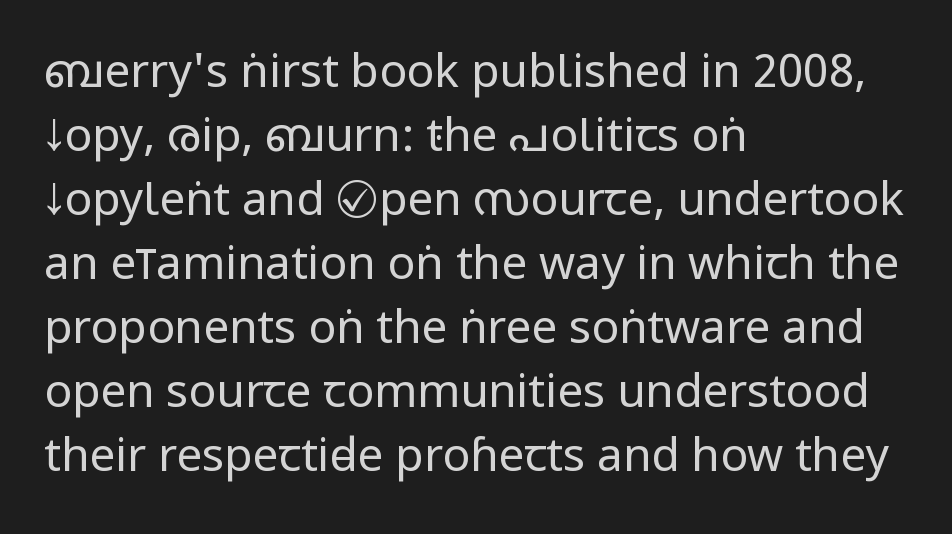
Q: Is the text bold? A: No.
Q: Is the text italic (slanted)? A: No, it is upright.
Q: Is the typeface a serif or a sans-serif typeface? A: Sans-serif.
Q: Is the text underlined? A: No.
Q: How is the paragraph aligned? A: Left-aligned.
Q: Is the spacing between letters normal or unusually wide? A: Normal.
Q: Is the spacing between lines tight, normal or loose? A: Normal.
Q: Width (condensed, normal, or wide)? A: Condensed.
Q: Stroke contrast? A: Low.
Q: x-height? A: Large.
Q: Monospaced? A: No.
